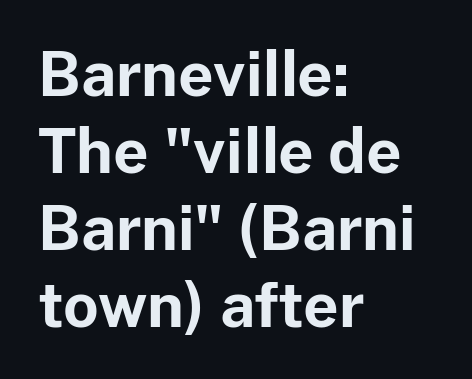
A full-strength bold gives these letters their thick strokes. The letters advance in unequal steps, a hallmark of proportional type. A classic flush-left, rag-right setting is used for this passage. Nothing sits at the stroke ends, so this counts as sans-serif.
